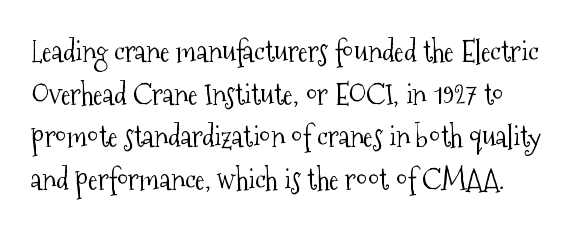
Q: Is the text bold? A: No.
Q: Is the text italic (slanted)? A: No, it is upright.
Q: Is the typeface a serif or a sans-serif typeface? A: Serif.
Q: Is the text underlined? A: No.
Q: Is the spacing between letters normal or unusually wide? A: Normal.
Q: Is the spacing between lines tight, normal or loose? A: Normal.
Q: Width (condensed, normal, or wide)? A: Condensed.
Q: Stroke contrast? A: Medium.
Q: x-height? A: Medium.
Q: Monospaced? A: No.
